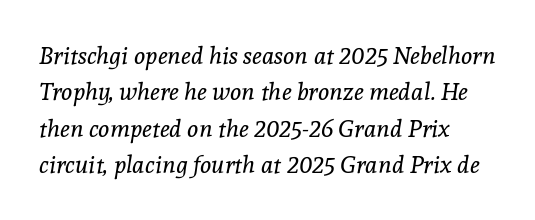
{"italic": "yes", "lean": "right", "slant_degrees": 8, "bold": "no", "underline": "no", "align": "left", "line_spacing": "normal", "line_spacing_ratio": 1.52, "letter_spacing": "normal", "letter_spacing_em": 0.0, "glyph_px": 24}
